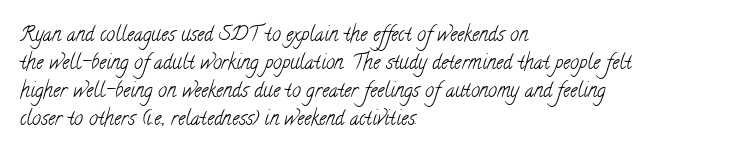
The image shows 20 px text type; set left-aligned, normal line spacing (1.4x), normal letter spacing, not underlined.
